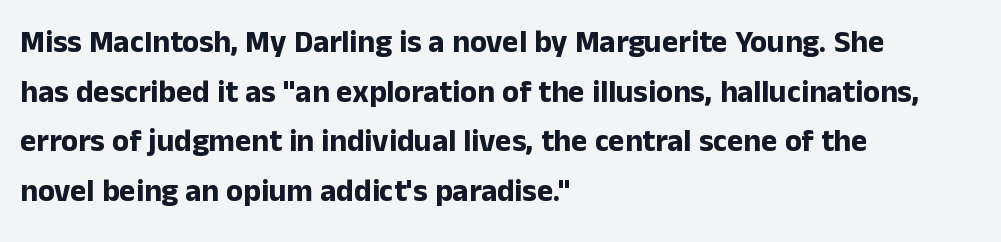
The image shows 31 px bold sans-serif type, upright; set left-aligned, normal line spacing (1.6x), normal letter spacing, not underlined; low stroke contrast and a medium x-height.
